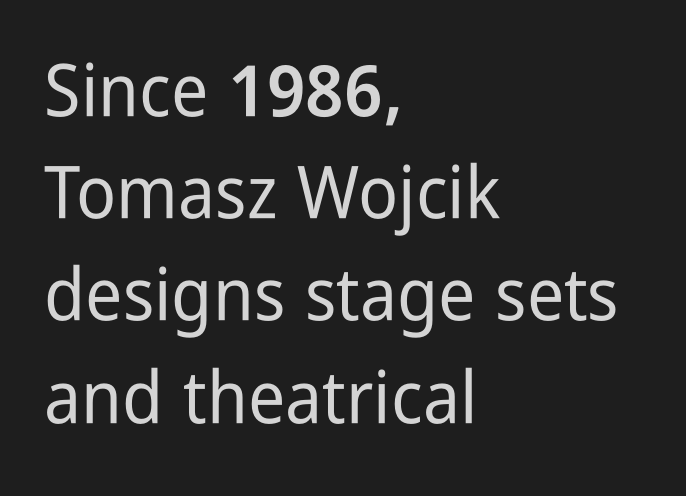
This is roman type, the default non-slanted kind. The specimen omits any rule beneath the text block's lines. Words appear dense and cohesive because spacing is normal. Here the designer chose a conventional face with non-uniform glyph widths. This sample keeps an unexceptional amount of space between lines.
